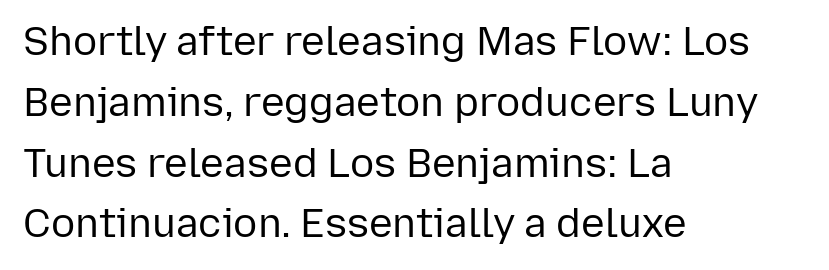
{"serif": "no", "italic": "no", "bold": "no", "weight": "regular", "width": "normal", "stroke_contrast": "low", "x_height": "medium", "monospaced": "no", "underline": "no", "align": "left", "line_spacing": "normal", "line_spacing_ratio": 1.52, "letter_spacing": "normal", "letter_spacing_em": 0.0, "glyph_px": 40}
